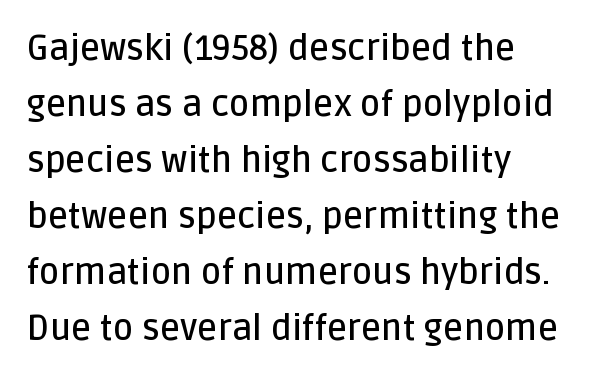
The image shows 35 px semibold sans-serif type, upright; set left-aligned, normal line spacing (1.6x), normal letter spacing, not underlined; low stroke contrast and a large x-height.
